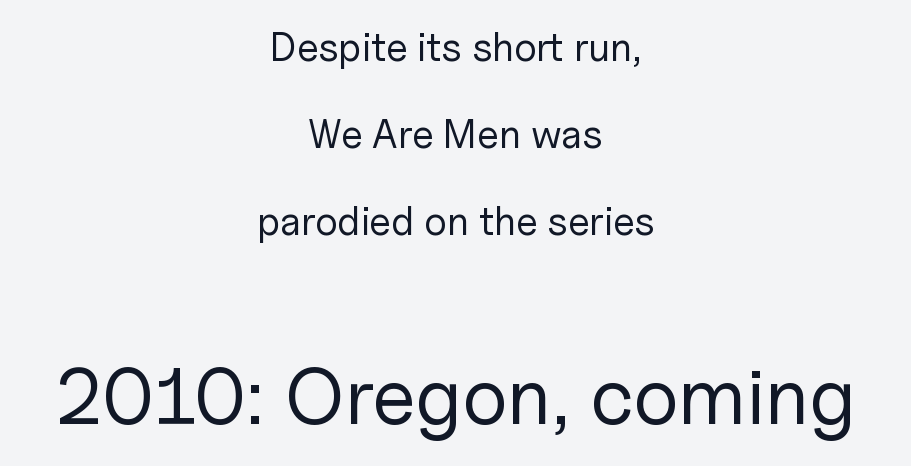
The image shows 80 px regular-weight sans-serif type, upright; set centered, loose line spacing (2.17x), normal letter spacing, not underlined; the second (bottom) block is 2.0x larger; low stroke contrast and a medium x-height.
